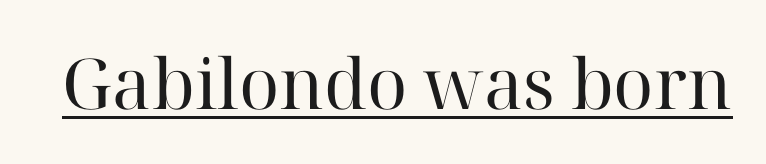
Q: Is the text bold? A: No.
Q: Is the text italic (slanted)? A: No, it is upright.
Q: Is the typeface a serif or a sans-serif typeface? A: Serif.
Q: Is the text underlined? A: Yes.
Q: Is the spacing between letters normal or unusually wide? A: Normal.
Q: Width (condensed, normal, or wide)? A: Normal.
Q: Stroke contrast? A: High.
Q: x-height? A: Medium.
Q: Monospaced? A: No.
